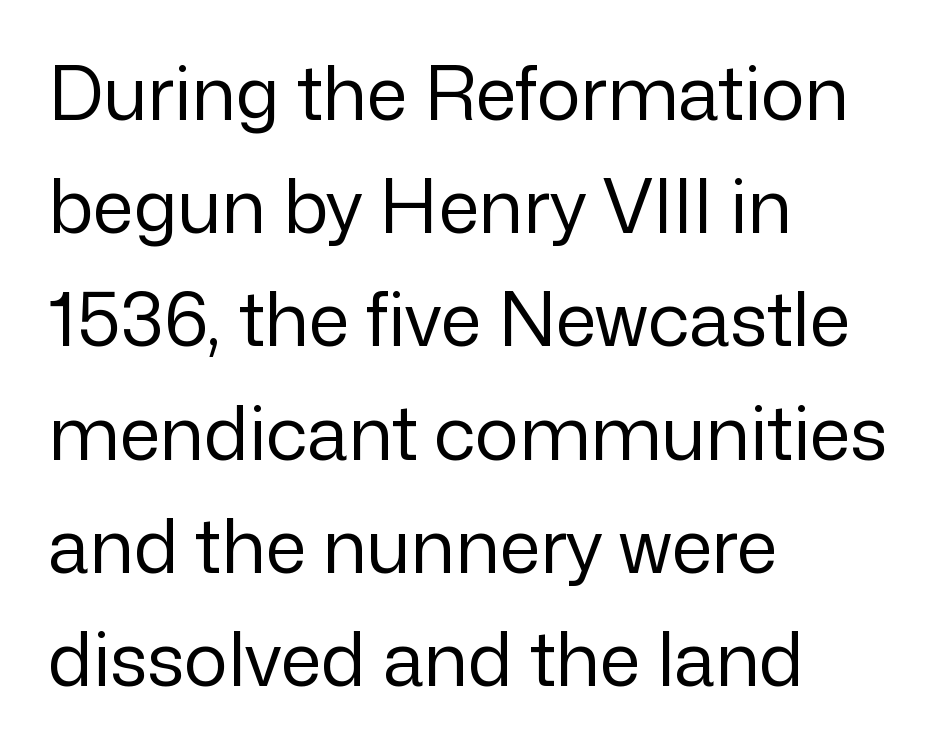
A sans-serif font was chosen for this passage. Line beginnings align vertically; line endings do not. Every stem runs plumb, perpendicular to the baseline. You could not count columns in this text — the font is proportionally spaced.
